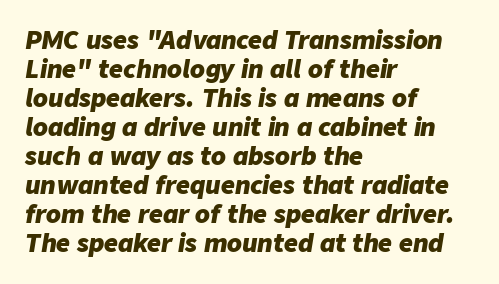
Q: Is the text bold? A: Yes.
Q: Is the text italic (slanted)? A: Yes, it leans right by about 9 degrees.
Q: Is the text underlined? A: No.
Q: How is the paragraph aligned? A: Left-aligned.
Q: Is the spacing between letters normal or unusually wide? A: Normal.
